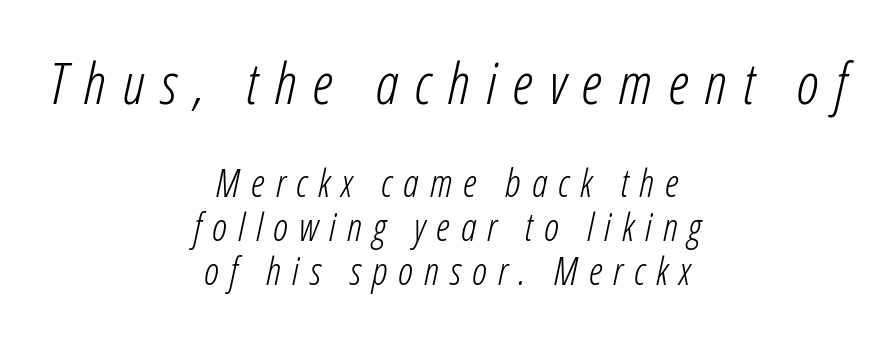
The image shows 58 px light, condensed type, italic (leaning right); set centered, tight line spacing (1.14x), unusually wide letter spacing (+0.28 em), not underlined; the first (top) block is 1.49x larger; low stroke contrast and a medium x-height.
